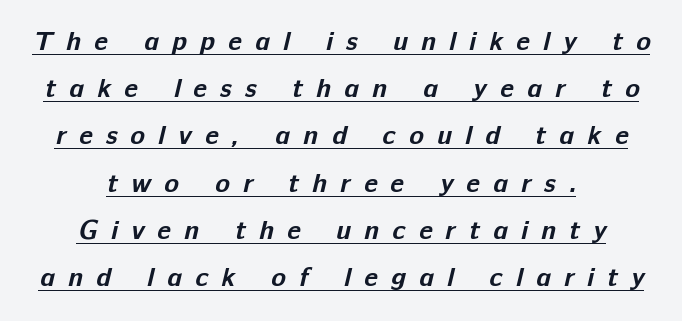
In designer terms, the underline attribute is active on this setting. Caption: bold face, heavy strokes. Each word looks stretched out because of the extra space between its letters. A student would call this center alignment; a typographer would say set centered.
